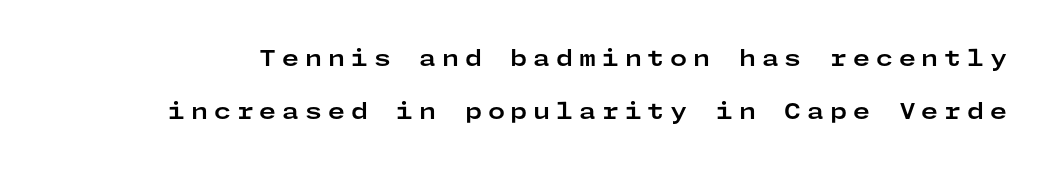
The typography opts for an upright posture over an oblique one. Reading down the column, the eye jumps a long way to each next line. These lines carry a lot of weight — the face is fully bold. Type without underlining. Spacing between characters has been opened up far beyond the box default.
